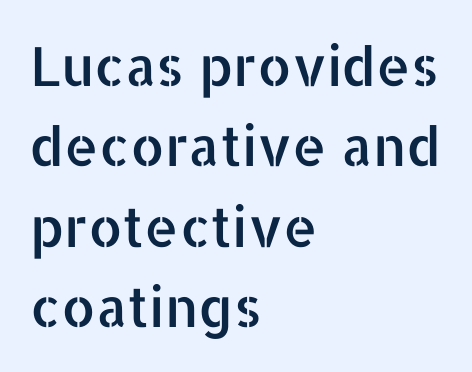
Q: Is the text italic (slanted)? A: No, it is upright.
Q: Is the typeface a serif or a sans-serif typeface? A: Sans-serif.
Q: Is the text underlined? A: No.
Q: How is the paragraph aligned? A: Left-aligned.
Q: Is the spacing between letters normal or unusually wide? A: Normal.
Q: Is the spacing between lines tight, normal or loose? A: Normal.
Q: Width (condensed, normal, or wide)? A: Normal.
Q: Stroke contrast? A: Low.
Q: x-height? A: Medium.
Q: Monospaced? A: No.
